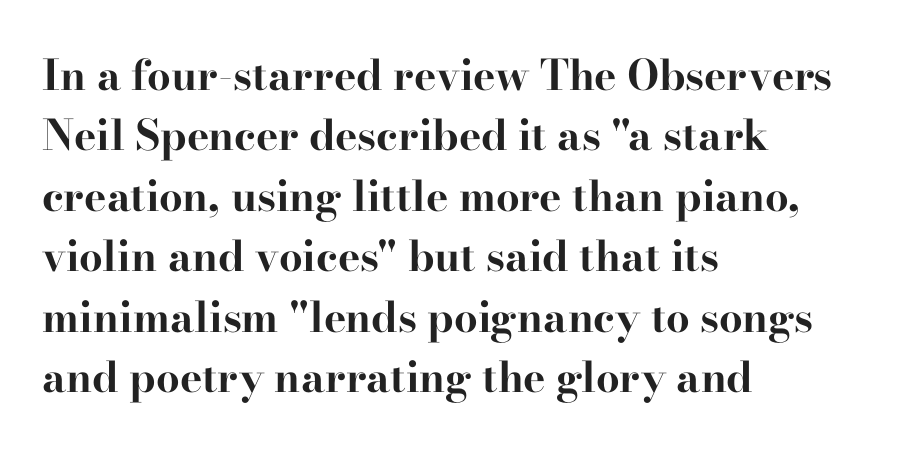
What's the leading like? Ordinary, nothing unusual. The characters display serif detailing at their extremities. Nothing unusual about the tracking: characters are spaced as the font intends. Looks like regular typesetting: each glyph gets only the width it needs. The typesetting leans heavy: a genuine bold.
